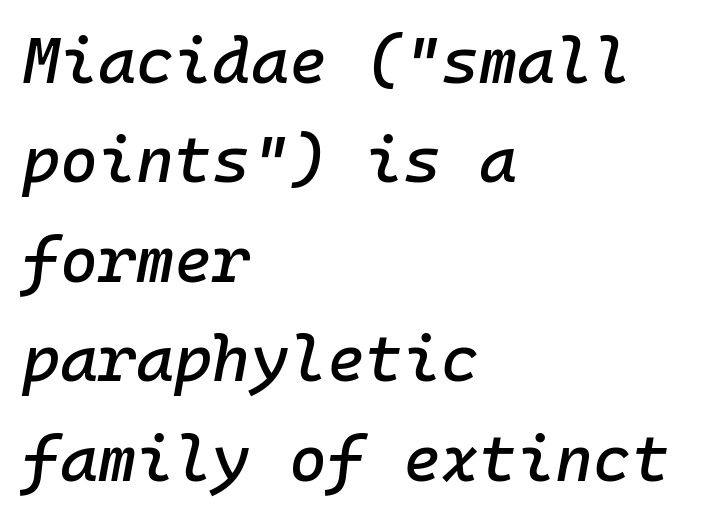
Teacher's note: observe the even left margin — that is flush-left alignment. Honestly, there is no underline to notice here at all. The letterforms sit shoulder to shoulder at normal distance. Looks like terminal output: every glyph gets an equal slot. Horizontal bands of white between lines are of average thickness. The passage shown leans; its letterforms are oblique.
